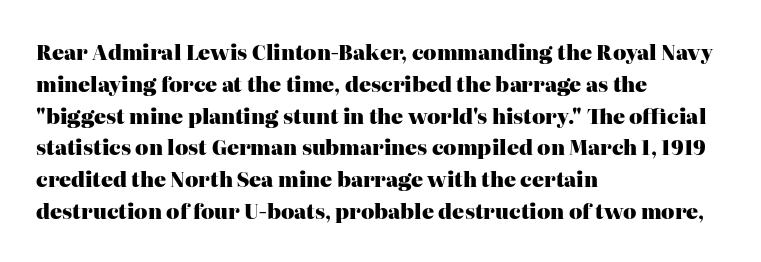
Upright lettering throughout. The foot of each line stays bare and open. Line spacing here is normal. The letters sit at their default tracking, neither squeezed nor spread. The setting favours the left margin, as ordinary paragraphs usually do. These words are printed bold, with thick strokes throughout.
